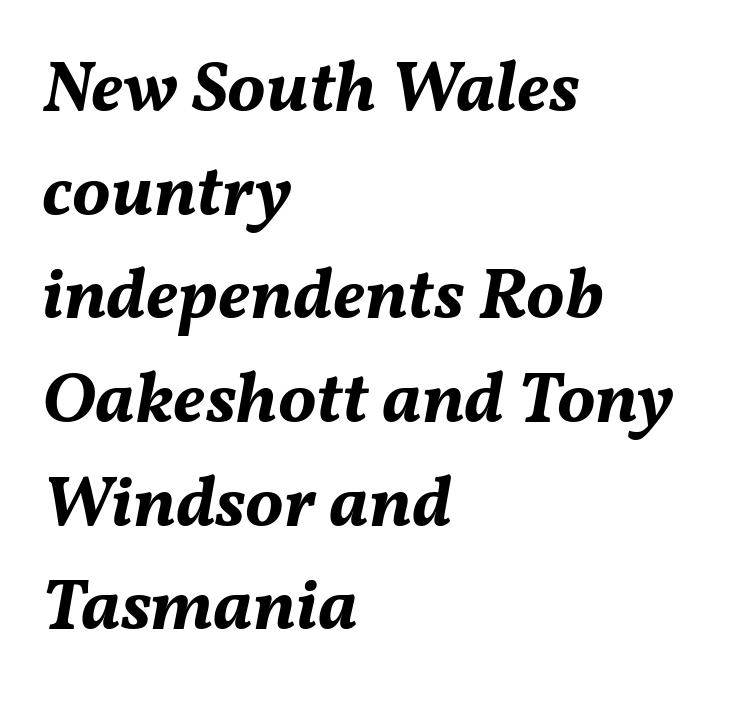
In terms of letterspacing, this is plain default setting. In terms of posture, this sample is oblique. Quick note: underline off. Successive baselines arrive at the customary interval. Here the designer chose a conventional face with non-uniform glyph widths. Thick stems and heavy bowls — unmistakably bold.
